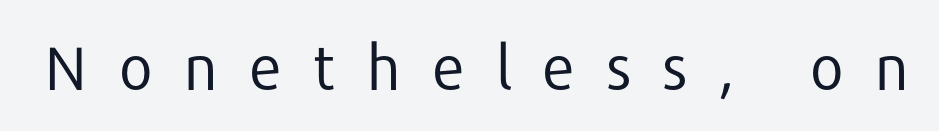
Q: Is the text bold? A: No.
Q: Is the text italic (slanted)? A: No, it is upright.
Q: Is the typeface a serif or a sans-serif typeface? A: Sans-serif.
Q: Is the text underlined? A: No.
Q: Is the spacing between letters normal or unusually wide? A: Unusually wide.
Q: Width (condensed, normal, or wide)? A: Normal.
Q: Stroke contrast? A: Low.
Q: x-height? A: Medium.
Q: Monospaced? A: No.
